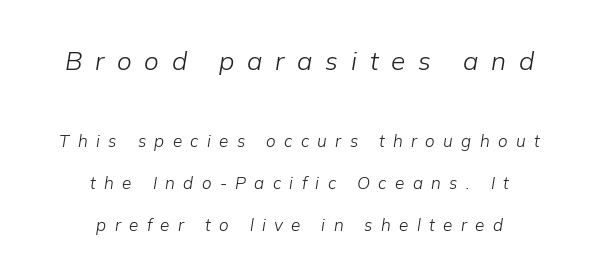
Q: Is the text bold? A: No.
Q: Is the text italic (slanted)? A: Yes, it leans right by about 9 degrees.
Q: Is the text underlined? A: No.
Q: How is the paragraph aligned? A: Centered.
Q: Is the spacing between letters normal or unusually wide? A: Unusually wide.
Q: Is the spacing between lines tight, normal or loose? A: Loose.
Q: Which block of text is set in a larger size, the first (top) or the second (bottom)? A: The first (top) one.
